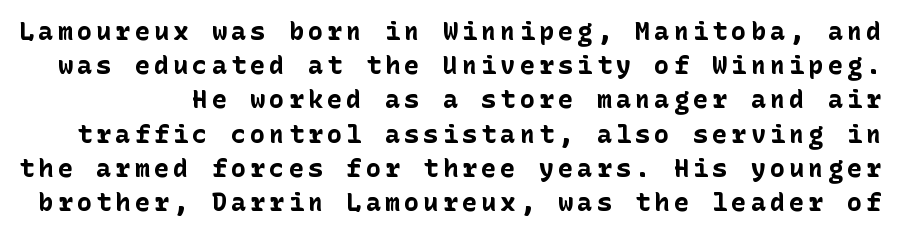
Style check: upright. Underline: absent. Chunky letters — that's bold for sure. The vertical gap from one line to the next is medium.
